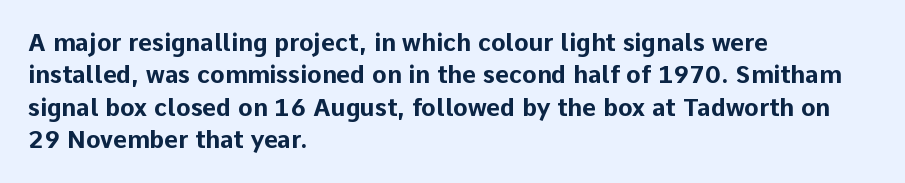
Whoever set this chose a conventional vertical rhythm. Emphasis by weight is at full strength: bold. The setting favours the left margin, as ordinary paragraphs usually do. Glance below the letters and you will spot only blank space. Rendered with straight, roman letterforms.
